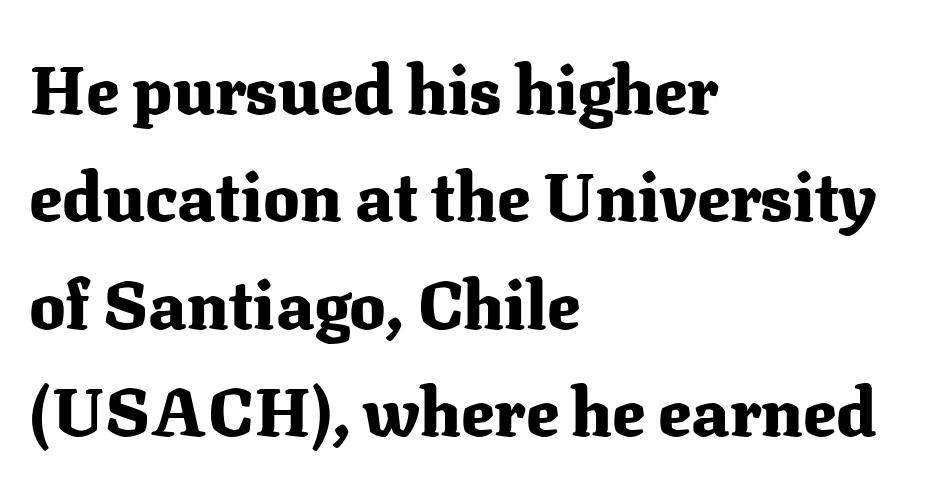
Q: Is the text bold? A: Yes.
Q: Is the text italic (slanted)? A: No, it is upright.
Q: Is the typeface a serif or a sans-serif typeface? A: Serif.
Q: Is the text underlined? A: No.
Q: How is the paragraph aligned? A: Left-aligned.
Q: Is the spacing between letters normal or unusually wide? A: Normal.
Q: Is the spacing between lines tight, normal or loose? A: Normal.
Q: Width (condensed, normal, or wide)? A: Normal.
Q: Stroke contrast? A: Medium.
Q: x-height? A: Medium.
Q: Monospaced? A: No.
